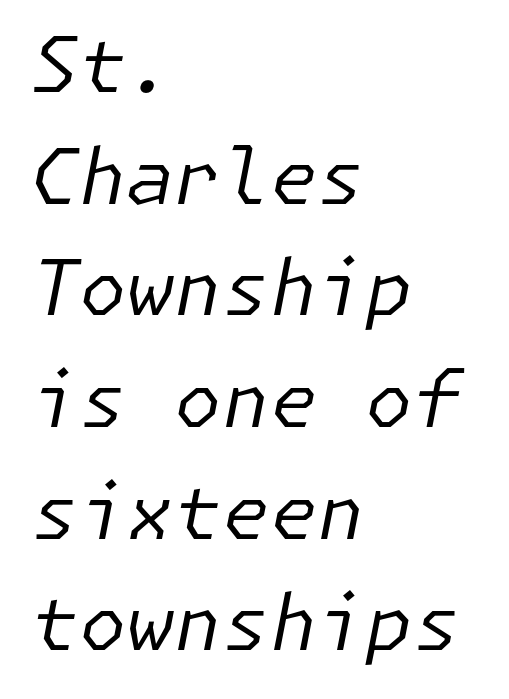
Check the space under the baseline: it is left empty. The font sits on the lighter half of the weight spectrum, regular included. Leading matches the norm, producing a regular column. Spacing between characters is what you'd get straight out of the box. Where is the straight margin? On the left.
